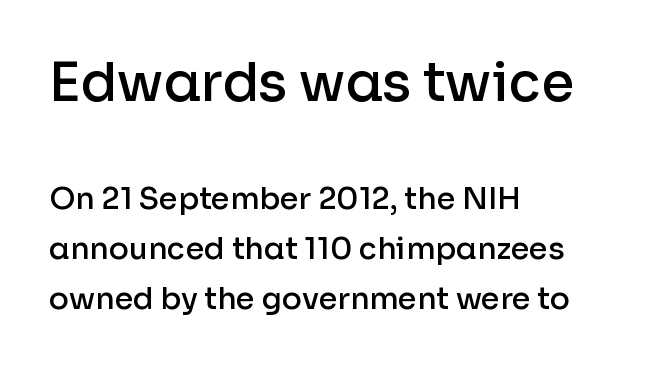
Regular leading. Posture: upright roman. Left-aligned paragraph, ragged on the right. Tracking here is standard; glyphs follow each other at the usual distance. This layout puts the oversized block above and the modest block below. Descender tails drop into unmarked territory.
